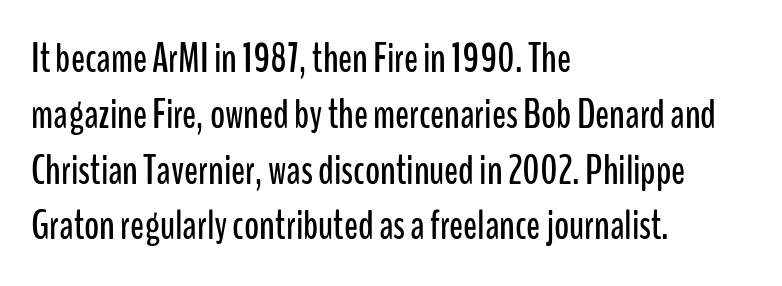
A clean baseline with only descenders dipping below it. The letterforms sit shoulder to shoulder at normal distance. These lines were composed using upright roman letters. Unlike a traditional serif, this face leaves its strokes unadorned. These lines are rendered in a variable-pitch font. Summary of vertical rhythm: regular, with standard interline spacing.
